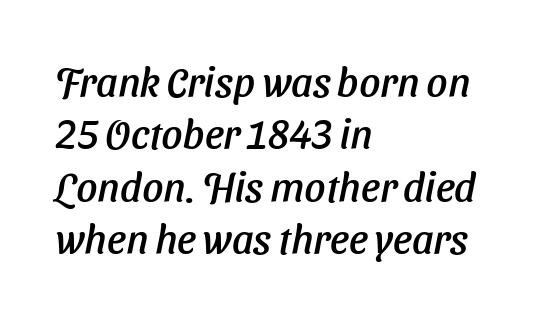
The image shows 41 px text type; set left-aligned, normal line spacing (1.28x), normal letter spacing, not underlined; low stroke contrast and a medium x-height.
